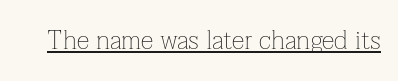
The image shows 26 px text type, upright; set normal letter spacing, underlined.
